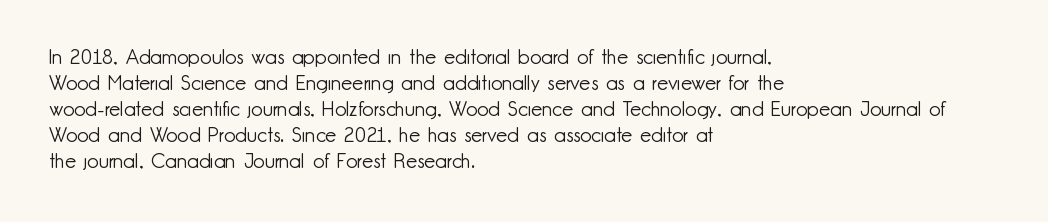
{"italic": "no", "bold": "no", "underline": "no", "align": "left", "line_spacing": "normal", "line_spacing_ratio": 1.3, "letter_spacing": "normal", "letter_spacing_em": 0.0, "glyph_px": 20}
